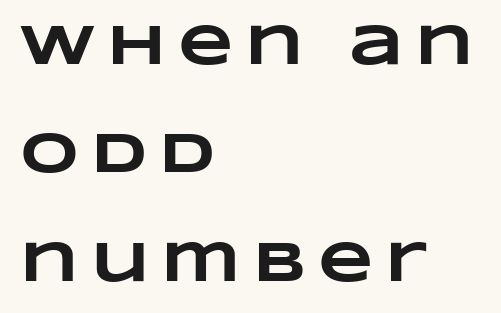
{"bold": "yes", "weight": "heavy", "width": "wide", "stroke_contrast": "low", "x_height": "large", "monospaced": "no", "underline": "no", "align": "left", "line_spacing": "loose", "line_spacing_ratio": 1.9, "letter_spacing": "wide", "letter_spacing_em": 0.21, "glyph_px": 57}
